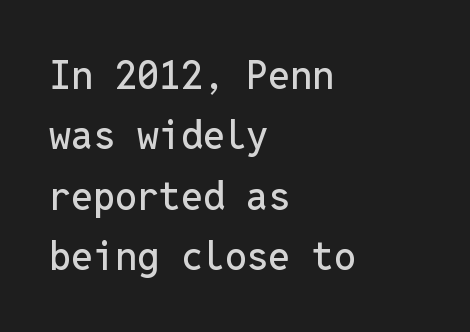
{"serif": "no", "italic": "no", "width": "normal", "stroke_contrast": "low", "x_height": "medium", "monospaced": "yes", "underline": "no", "align": "left", "line_spacing": "normal", "line_spacing_ratio": 1.55, "letter_spacing": "normal", "letter_spacing_em": 0.0, "glyph_px": 39}
